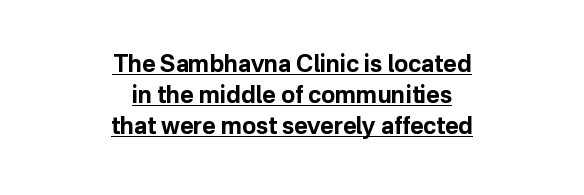
The image shows 23 px bold type, upright; set centered, normal line spacing (1.35x), normal letter spacing, underlined.
